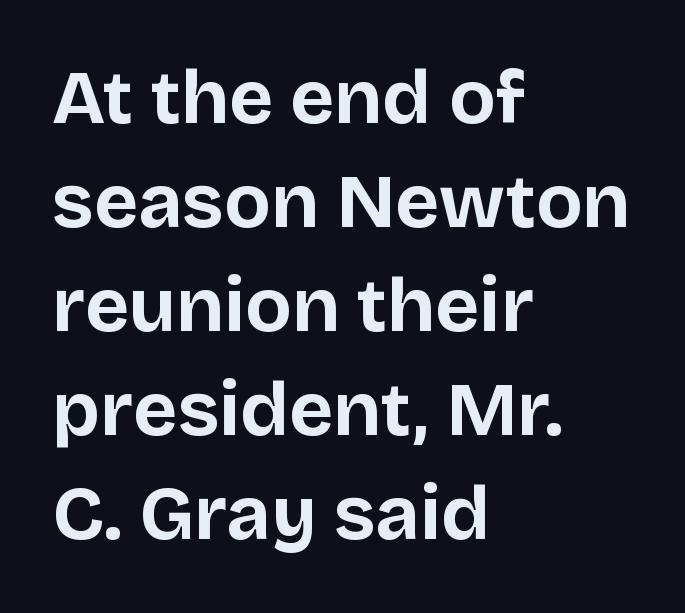
The image shows 76 px bold sans-serif type, upright; set left-aligned, normal line spacing (1.37x), normal letter spacing, not underlined; low stroke contrast and a large x-height.
